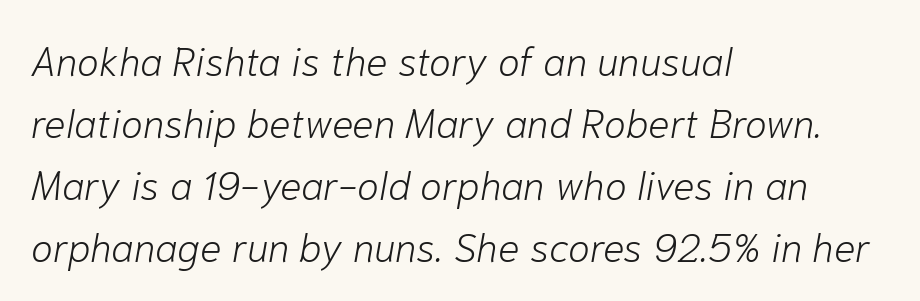
These glyphs show unthickened strokes, regular width or finer. Here the designer chose a conventional face with non-uniform glyph widths. The rows are spaced the way most documents space them. Caption: standard tracking, unaltered. The rag falls on the right side of this text block.
